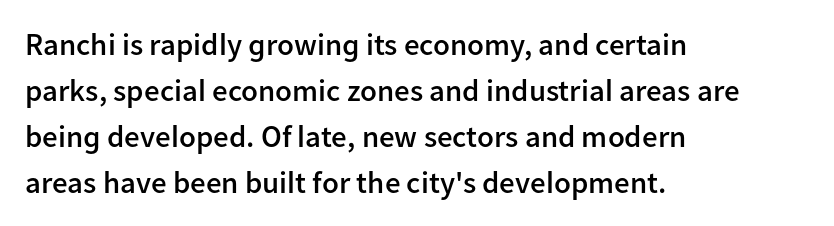
Q: Is the text bold? A: Semi-bold.
Q: Is the text italic (slanted)? A: No, it is upright.
Q: Is the typeface a serif or a sans-serif typeface? A: Sans-serif.
Q: Is the text underlined? A: No.
Q: How is the paragraph aligned? A: Left-aligned.
Q: Is the spacing between letters normal or unusually wide? A: Normal.
Q: Is the spacing between lines tight, normal or loose? A: Normal.
Q: Width (condensed, normal, or wide)? A: Normal.
Q: Stroke contrast? A: Low.
Q: x-height? A: Medium.
Q: Monospaced? A: No.
